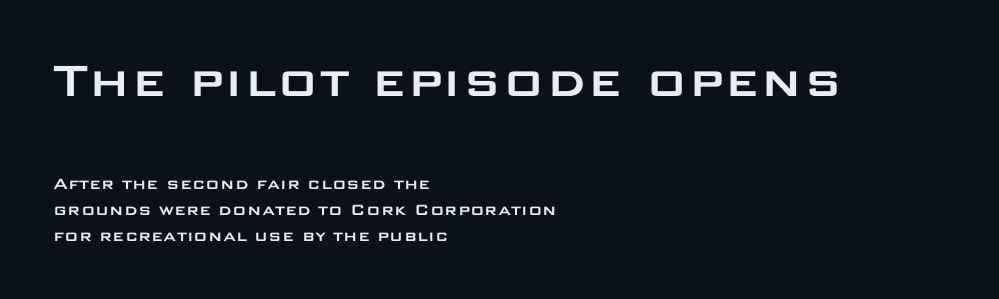
The image shows 56 px wide sans-serif type, upright; set left-aligned, normal line spacing (1.36x), normal letter spacing, not underlined; the first (top) block is 2.95x larger; low stroke contrast and a large x-height.
